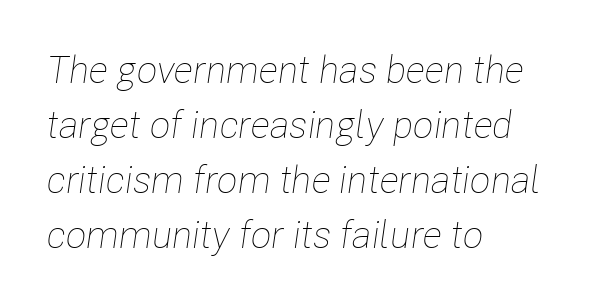
Q: Is the text bold? A: No.
Q: Is the text italic (slanted)? A: Yes, it leans right by about 8 degrees.
Q: Is the text underlined? A: No.
Q: How is the paragraph aligned? A: Left-aligned.
Q: Is the spacing between letters normal or unusually wide? A: Normal.
Q: Is the spacing between lines tight, normal or loose? A: Normal.
Q: Width (condensed, normal, or wide)? A: Condensed.
Q: Stroke contrast? A: Low.
Q: x-height? A: Medium.
Q: Monospaced? A: No.
